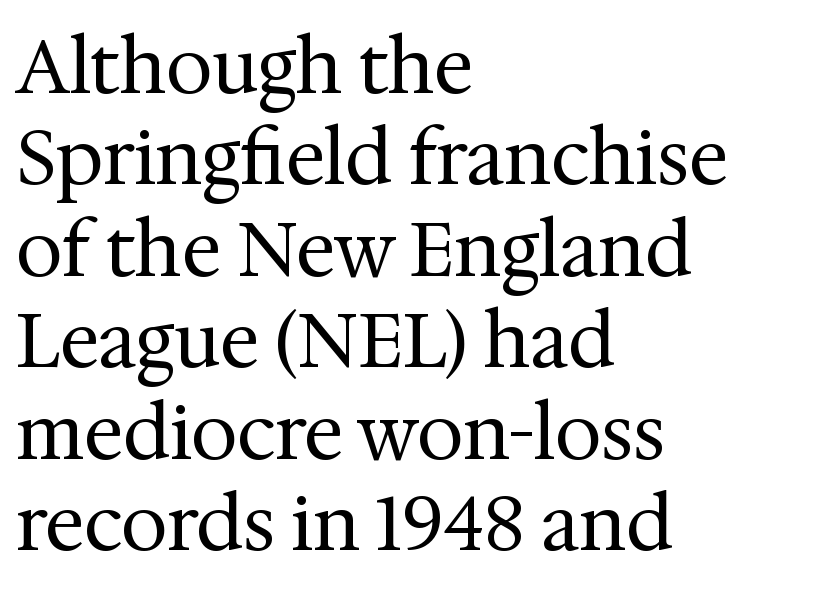
Each letter's strokes conclude with small projecting serifs. The face used here is proportionally spaced, like ordinary book or web type. Weight: not bold — regular or lighter. Check the space under the baseline: it is left empty. Caption: standard tracking, unaltered.
